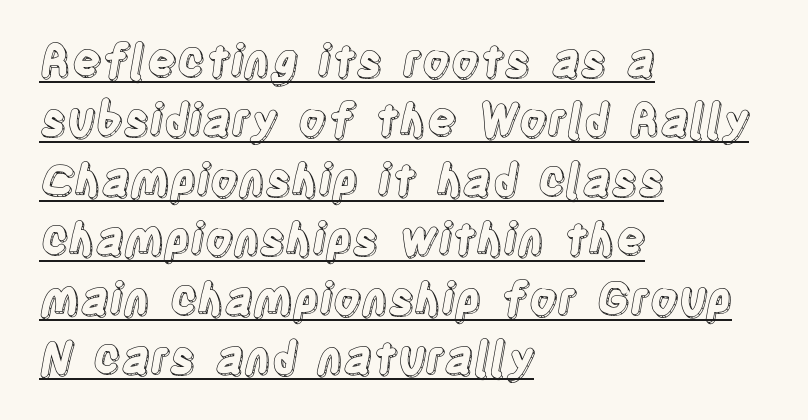
This rendering features underlined lettering. Regarding leading, the lines here are spaced in the standard way. Is this a fixed-width face? No — the glyphs have proportional, varying widths. A classic flush-left, rag-right setting is used for this passage.
